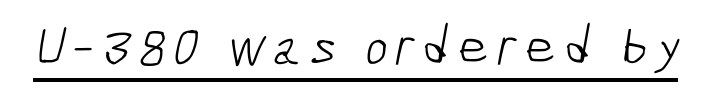
A light-to-regular cut is what we see here. This is underlined copy, the kind a proofreader might mark for attention. Classification — sans serif. Proportional: the letters do not fall into vertical columns.
